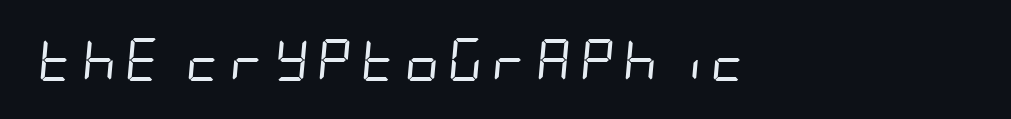
Just letters on the line, the space beneath them empty. Is the stroke heavy? The answer is a plain regular-or-lighter. Would a proofreader flag this as italicized? Yes. Short note: letters widely spaced.
